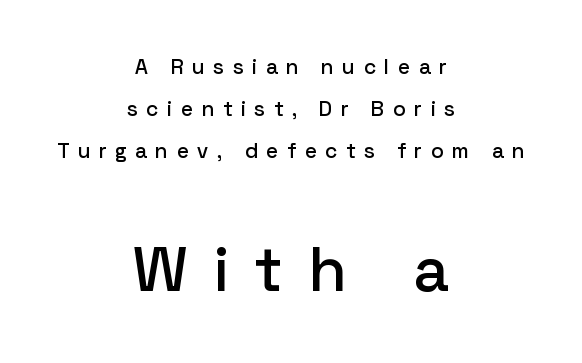
Does the lettering tilt? It doesn't — this is upright. Bare-footed words on every line. Both edges are ragged and mirror each other, which tells us the setting is centered. These lines have a slow, spaced-out rhythm from letter to letter. Quick note: interline space is abundant.
